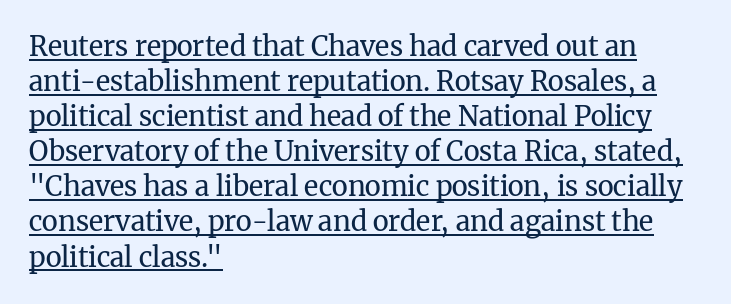
Q: Is the text bold? A: No.
Q: Is the text italic (slanted)? A: No, it is upright.
Q: Is the text underlined? A: Yes.
Q: How is the paragraph aligned? A: Left-aligned.
Q: Is the spacing between letters normal or unusually wide? A: Normal.
Q: Is the spacing between lines tight, normal or loose? A: Normal.
